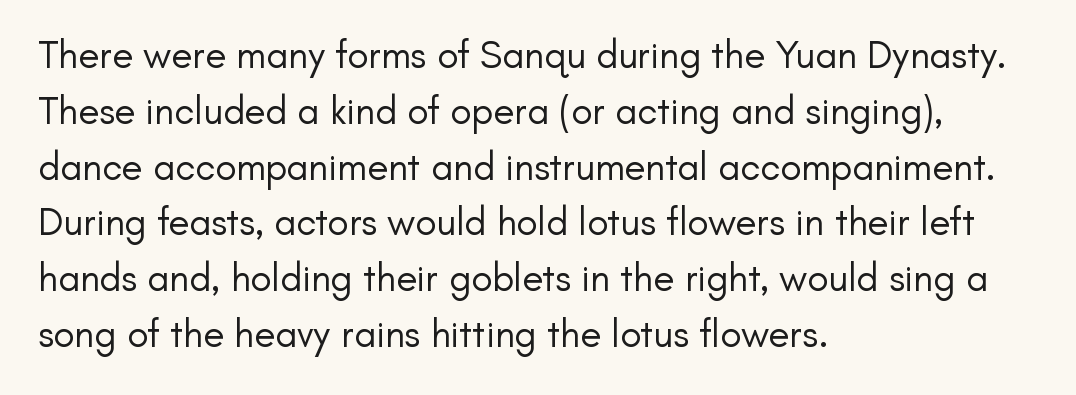
Q: Is the text bold? A: No.
Q: Is the text italic (slanted)? A: No, it is upright.
Q: Is the typeface a serif or a sans-serif typeface? A: Sans-serif.
Q: Is the text underlined? A: No.
Q: How is the paragraph aligned? A: Left-aligned.
Q: Is the spacing between letters normal or unusually wide? A: Normal.
Q: Is the spacing between lines tight, normal or loose? A: Normal.
Q: Width (condensed, normal, or wide)? A: Normal.
Q: Stroke contrast? A: Low.
Q: x-height? A: Small.
Q: Monospaced? A: No.
